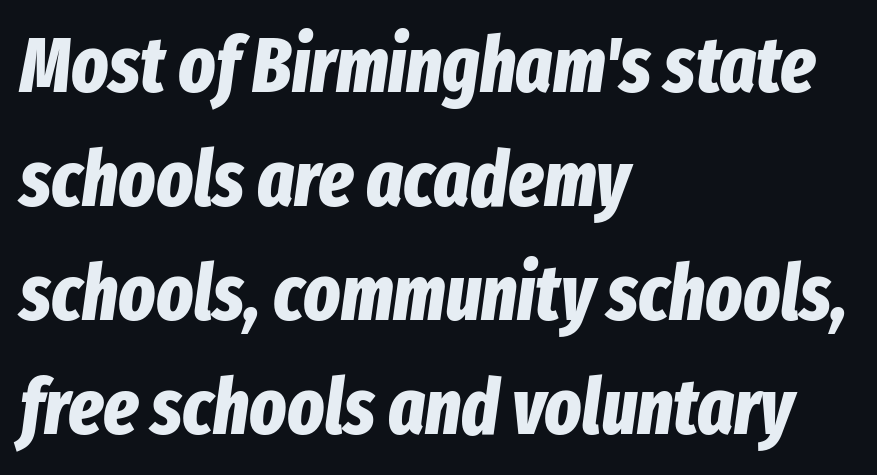
{"italic": "yes", "lean": "right", "slant_degrees": 8, "bold": "yes", "weight": "bold", "width": "condensed", "stroke_contrast": "low", "x_height": "medium", "monospaced": "no", "underline": "no", "align": "left", "line_spacing": "normal", "line_spacing_ratio": 1.48, "letter_spacing": "normal", "letter_spacing_em": 0.0, "glyph_px": 77}
